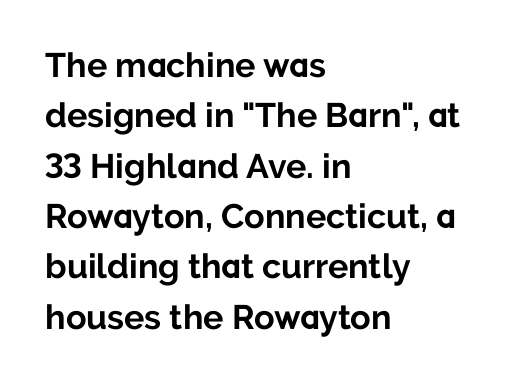
Rendered with straight, roman letterforms. How heavy is the stroke? Heavy — this is a bold. These lines keep a tight, regular rhythm from letter to letter. Which margin do the lines hug? The left one — the right edge is uneven.
